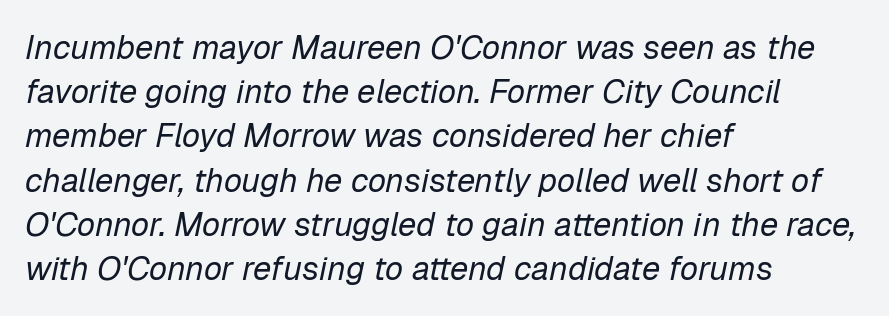
Q: Is the text bold? A: No.
Q: Is the text italic (slanted)? A: Yes, it leans right by about 12 degrees.
Q: Is the text underlined? A: No.
Q: How is the paragraph aligned? A: Left-aligned.
Q: Is the spacing between letters normal or unusually wide? A: Normal.
Q: Is the spacing between lines tight, normal or loose? A: Normal.
Q: Width (condensed, normal, or wide)? A: Normal.
Q: Stroke contrast? A: Low.
Q: x-height? A: Medium.
Q: Monospaced? A: No.
